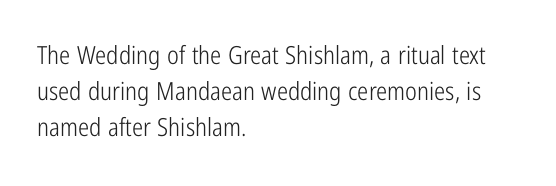
The image shows 25 px text type, upright; set left-aligned, normal line spacing (1.45x), normal letter spacing, not underlined.
